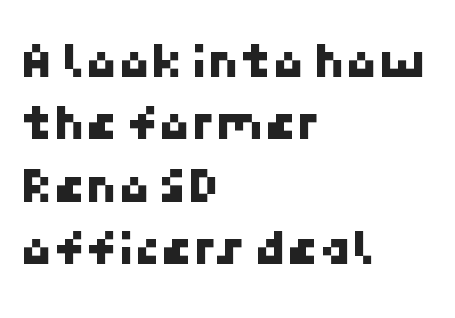
The passage shown has conventional tracking throughout. The lines are quadded left. Is this a sans? Yes — the strokes have no serifs. The string is rendered with underlining switched off.
